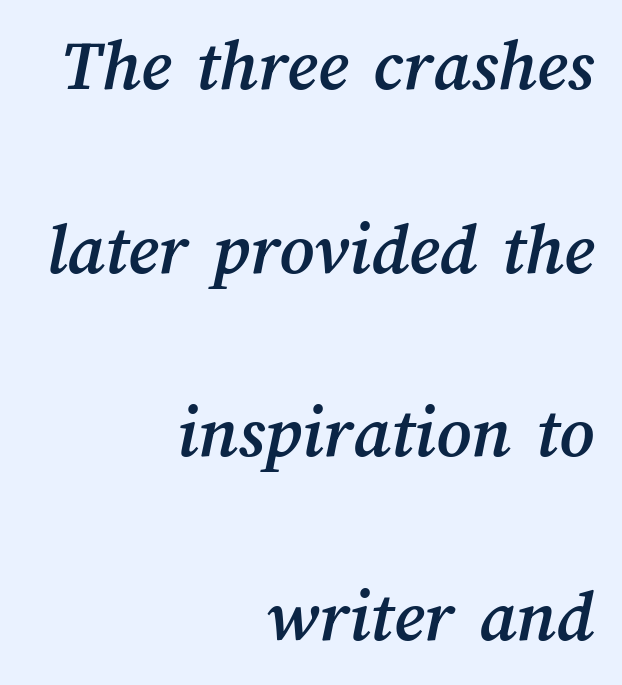
The rendering uses natural spacing where letterforms have individual widths. In terms of leading, this rendering errs on the spacious side. The glyphs are unaccompanied by any horizontal stroke below them. The gaps between neighbouring characters are ordinary and unremarkable. Line ends are locked; line starts wander.
